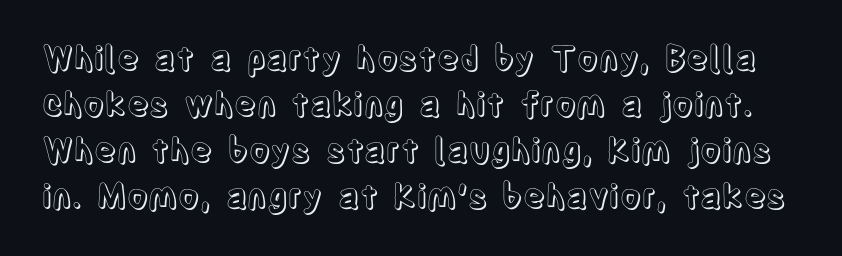
The rendering keeps characters at their native spacing. Note the varied advance widths — an 'i' is clearly narrower than an 'm'. One glance says typical: line gaps are just what's usual. In terms of posture, this sample is upright. The words here are not underlined.
